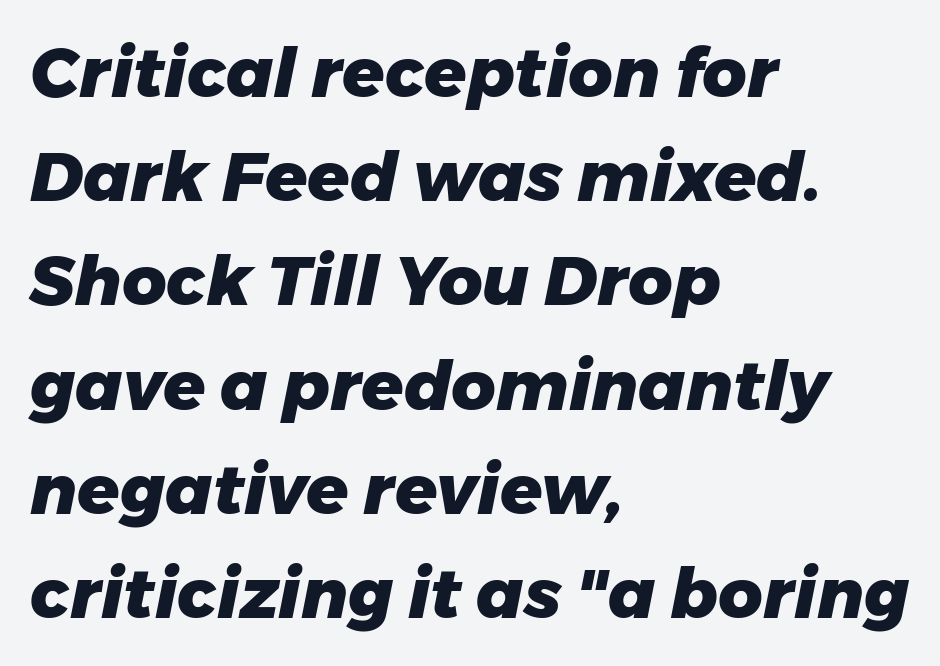
The image shows 69 px heavy type, italic (leaning right); set left-aligned, normal line spacing (1.51x), normal letter spacing, not underlined; low stroke contrast and a medium x-height.
